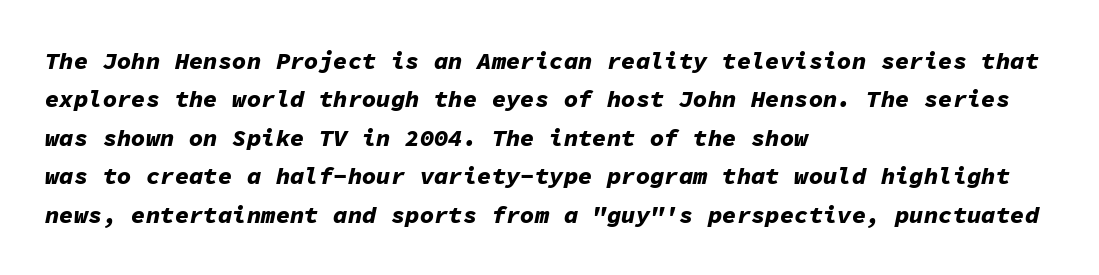
{"italic": "yes", "lean": "right", "slant_degrees": 11, "bold": "yes", "underline": "no", "align": "left", "line_spacing": "normal", "line_spacing_ratio": 1.6, "letter_spacing": "normal", "letter_spacing_em": 0.0, "glyph_px": 24}
